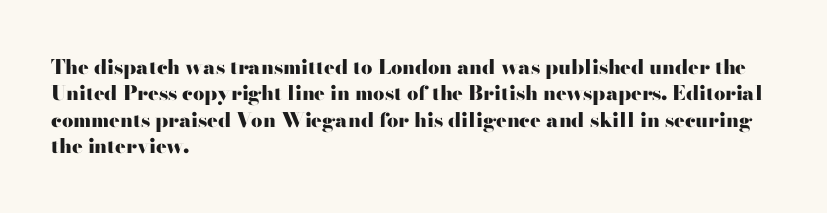
{"italic": "no", "bold": "yes", "underline": "no", "align": "left", "line_spacing": "normal", "line_spacing_ratio": 1.32, "letter_spacing": "normal", "letter_spacing_em": 0.0, "glyph_px": 20}
